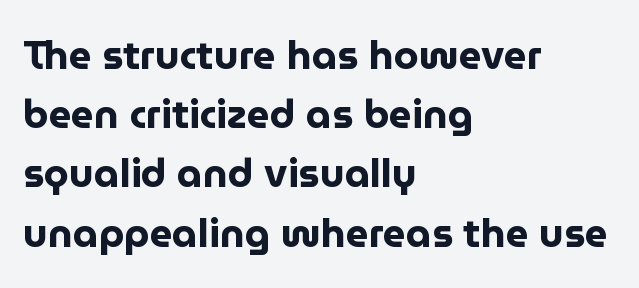
Q: Is the text bold? A: Yes.
Q: Is the text italic (slanted)? A: No, it is upright.
Q: Is the typeface a serif or a sans-serif typeface? A: Sans-serif.
Q: Is the text underlined? A: No.
Q: How is the paragraph aligned? A: Left-aligned.
Q: Is the spacing between letters normal or unusually wide? A: Normal.
Q: Is the spacing between lines tight, normal or loose? A: Normal.
Q: Width (condensed, normal, or wide)? A: Normal.
Q: Stroke contrast? A: Low.
Q: x-height? A: Medium.
Q: Monospaced? A: No.
